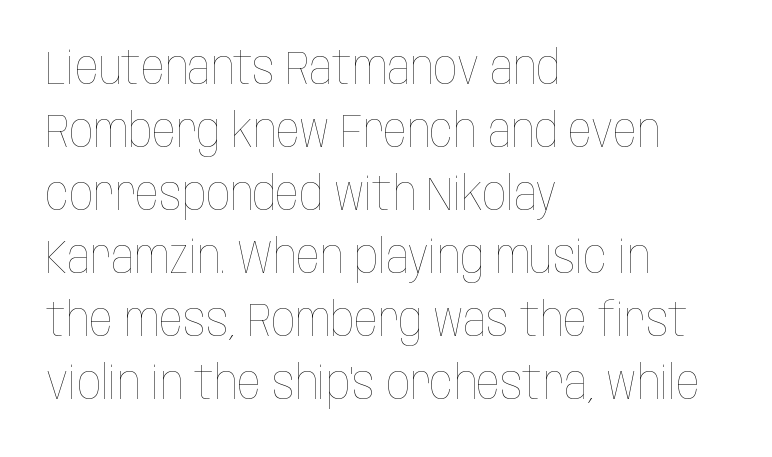
Check the space under the baseline: it is left empty. Bold? No — there's no thickening of the strokes. Style check: upright. The line texture is even and compact thanks to regular tracking. This block has exactly the height ordinary leading produces.
